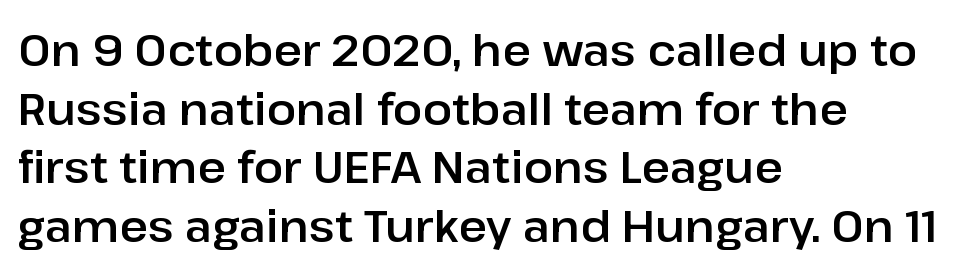
Q: Is the text italic (slanted)? A: No, it is upright.
Q: Is the typeface a serif or a sans-serif typeface? A: Sans-serif.
Q: Is the text underlined? A: No.
Q: How is the paragraph aligned? A: Left-aligned.
Q: Is the spacing between letters normal or unusually wide? A: Normal.
Q: Is the spacing between lines tight, normal or loose? A: Normal.
Q: Width (condensed, normal, or wide)? A: Normal.
Q: Stroke contrast? A: Low.
Q: x-height? A: Medium.
Q: Monospaced? A: No.
